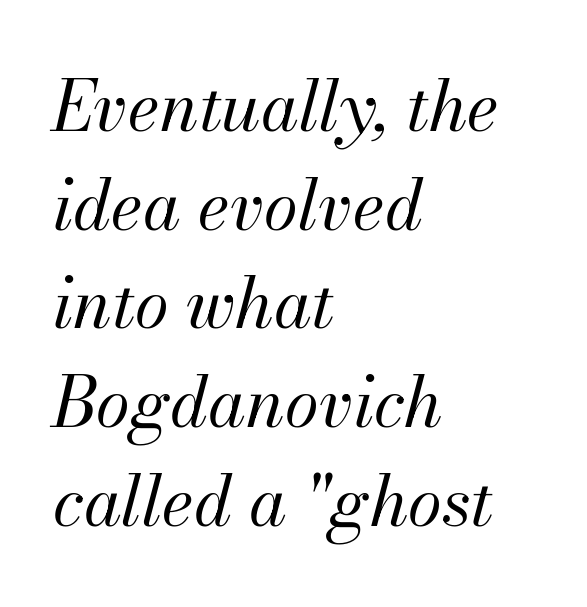
{"italic": "yes", "lean": "right", "slant_degrees": 13, "bold": "no", "weight": "regular", "width": "normal", "stroke_contrast": "medium", "x_height": "small", "monospaced": "no", "underline": "no", "align": "left", "line_spacing": "normal", "line_spacing_ratio": 1.43, "letter_spacing": "normal", "letter_spacing_em": 0.0, "glyph_px": 69}
